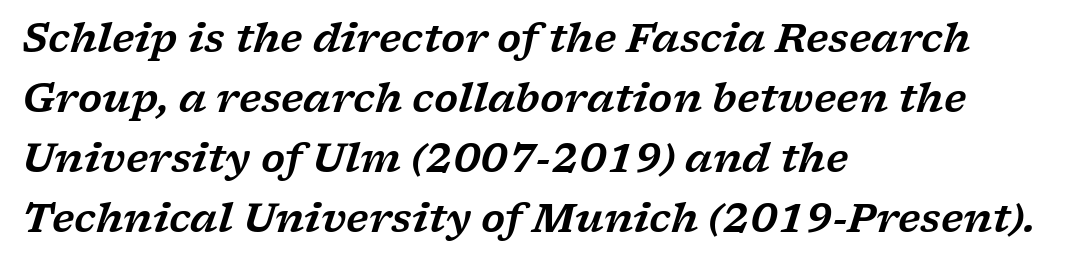
Q: Is the text italic (slanted)? A: Yes, it leans right by about 17 degrees.
Q: Is the typeface a serif or a sans-serif typeface? A: Serif.
Q: Is the text underlined? A: No.
Q: How is the paragraph aligned? A: Left-aligned.
Q: Is the spacing between letters normal or unusually wide? A: Normal.
Q: Is the spacing between lines tight, normal or loose? A: Normal.
Q: Width (condensed, normal, or wide)? A: Wide.
Q: Stroke contrast? A: Low.
Q: x-height? A: Medium.
Q: Monospaced? A: No.
